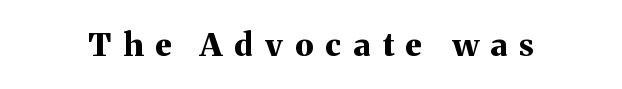
The image shows 32 px bold serif type, upright; set unusually wide letter spacing (+0.38 em), not underlined; medium stroke contrast and a medium x-height.
